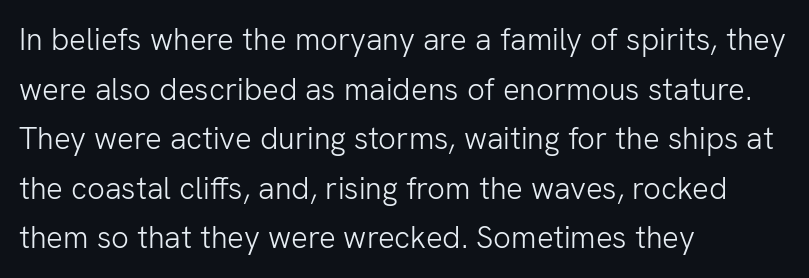
{"serif": "no", "italic": "no", "bold": "no", "weight": "light", "width": "normal", "stroke_contrast": "low", "x_height": "medium", "monospaced": "no", "underline": "no", "align": "left", "line_spacing": "normal", "line_spacing_ratio": 1.6, "letter_spacing": "normal", "letter_spacing_em": 0.0, "glyph_px": 31}
